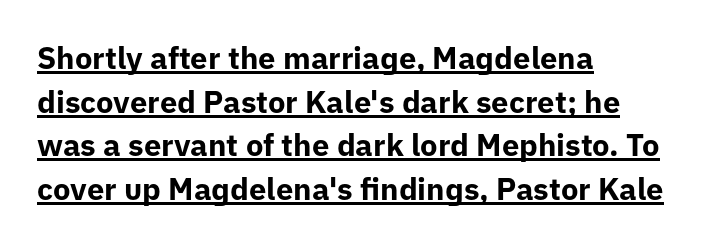
{"serif": "no", "italic": "no", "bold": "yes", "weight": "bold", "width": "normal", "stroke_contrast": "low", "x_height": "medium", "monospaced": "no", "underline": "yes", "align": "left", "line_spacing": "normal", "line_spacing_ratio": 1.41, "letter_spacing": "normal", "letter_spacing_em": 0.0, "glyph_px": 31}
